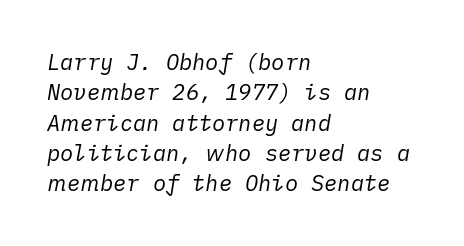
No chunkiness to these letters — they're not bold. Notice how the passage keeps a crisp vertical edge on the left only. Does the lettering tilt? It does — this is italic. Students, observe: this is what conventionally led text looks like. Here the glyphs are tracked normally, forming tight word shapes.
